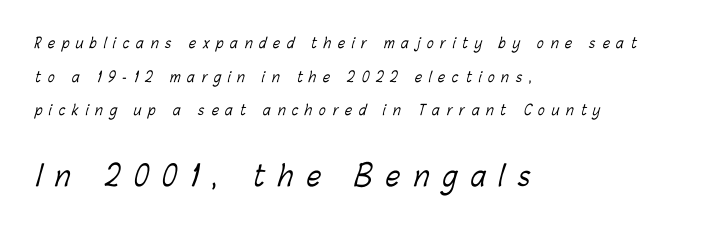
Underlining? Definitely not there. No chunkiness to these letters — they're not bold. These lines are rendered in a variable-pitch font. Scale increases going downward across the two blocks.
